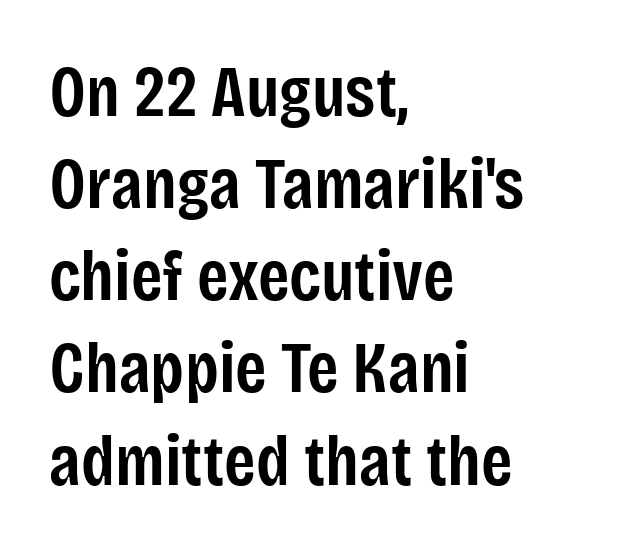
Students, note that the glyphs here touch the page at normal intervals. Is the type bold? Partly — it's a semibold, heavier than regular but not fully bold. Spacing verdict: proportional, widths tailored to each character. Horizontally, the lines are justified to the leading edge only.
